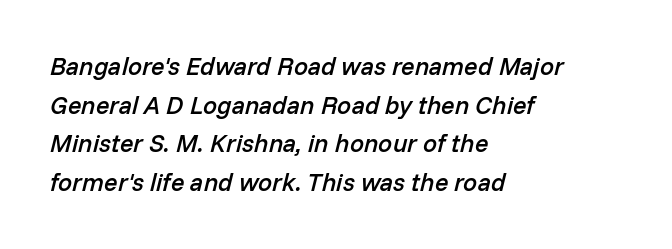
{"italic": "yes", "lean": "right", "slant_degrees": 14, "bold": "semi", "underline": "no", "align": "left", "line_spacing": "normal", "line_spacing_ratio": 1.55, "letter_spacing": "normal", "letter_spacing_em": 0.0, "glyph_px": 25}
